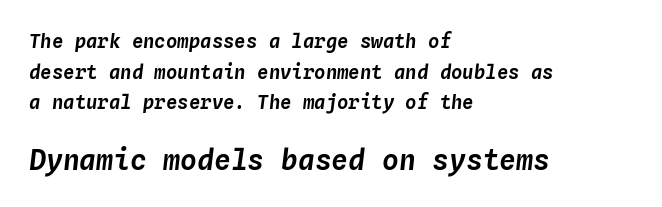
The image shows 28 px text type, italic (leaning right), monospaced; set left-aligned, normal line spacing (1.61x), normal letter spacing, not underlined; the second (bottom) block is 1.47x larger; low stroke contrast and a medium x-height.
